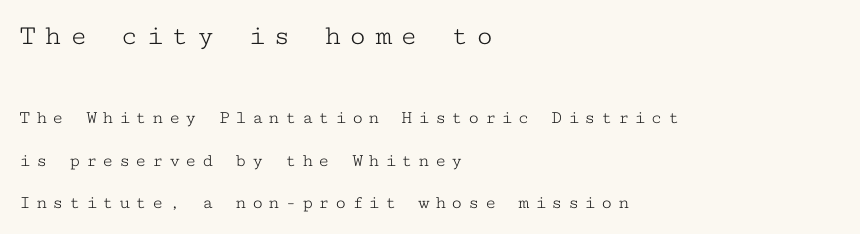
This rendering features lettering with no underline. In terms of posture, this sample is upright. The type family on display is of the serif kind. How would I describe the line gaps? Wide and relaxed.
